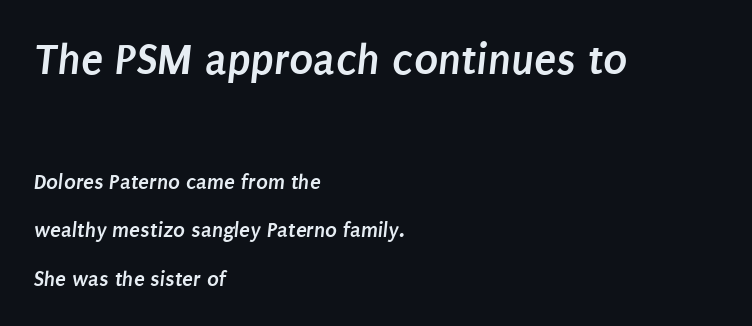
The image shows 45 px semibold, condensed sans-serif type; set left-aligned, loose line spacing (2.2x), normal letter spacing, not underlined; the first (top) block is 2.05x larger; low stroke contrast and a large x-height.
